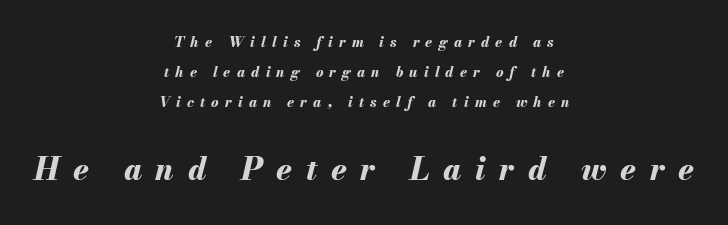
Q: Is the text bold? A: Yes.
Q: Is the text italic (slanted)? A: Yes, it leans right by about 13 degrees.
Q: Is the text underlined? A: No.
Q: How is the paragraph aligned? A: Centered.
Q: Is the spacing between letters normal or unusually wide? A: Unusually wide.
Q: Is the spacing between lines tight, normal or loose? A: Loose.
Q: Which block of text is set in a larger size, the first (top) or the second (bottom)? A: The second (bottom) one.
Q: Width (condensed, normal, or wide)? A: Normal.
Q: Stroke contrast? A: Medium.
Q: x-height? A: Small.
Q: Monospaced? A: No.
